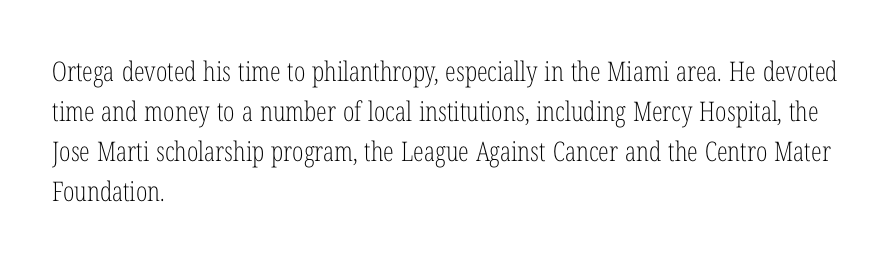
The image shows 27 px text type, upright; set left-aligned, normal line spacing (1.48x), normal letter spacing, not underlined.
